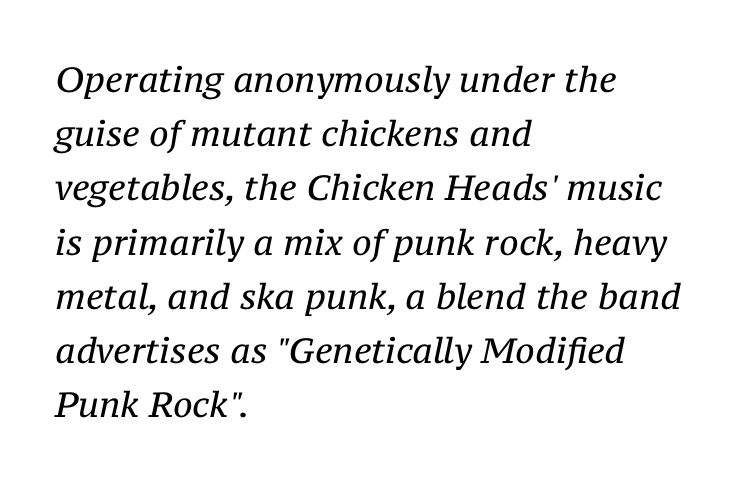
The image shows 35 px regular-weight serif type, italic (leaning right); set left-aligned, normal line spacing (1.55x), normal letter spacing, not underlined; medium stroke contrast and a medium x-height.
